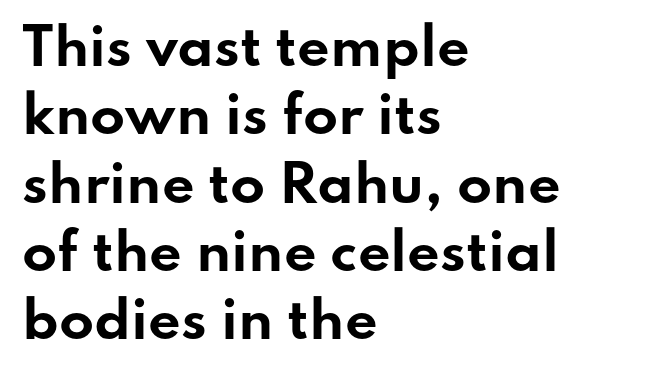
The image shows 51 px bold, wide sans-serif type, upright; set left-aligned, normal line spacing (1.34x), normal letter spacing, not underlined; low stroke contrast and a small x-height.
